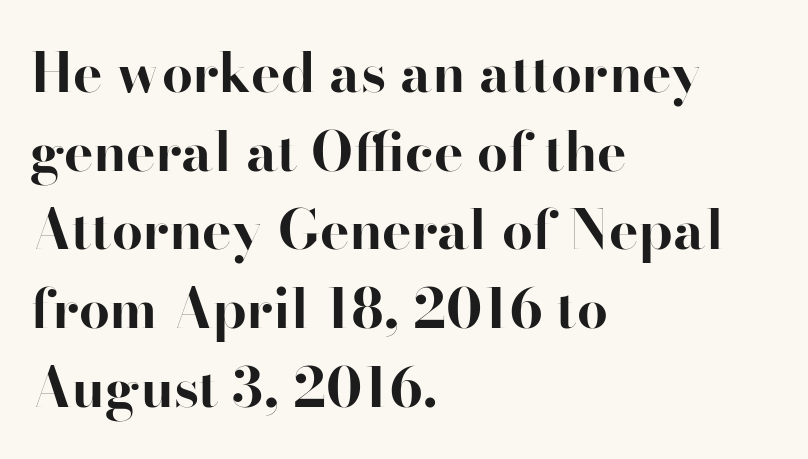
Heavy, bold letterforms. Examine the stroke ends and you'll spot serifs. Teacher's note: observe the even left margin — that is flush-left alignment. Quick note: underline off.
